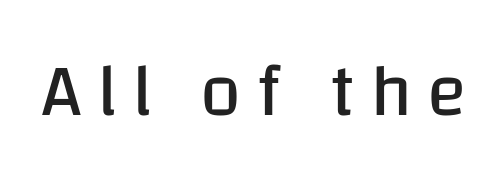
{"serif": "no", "italic": "no", "bold": "no", "weight": "regular", "width": "normal", "stroke_contrast": "low", "x_height": "large", "monospaced": "no", "underline": "no", "letter_spacing": "wide", "letter_spacing_em": 0.2, "glyph_px": 74}
